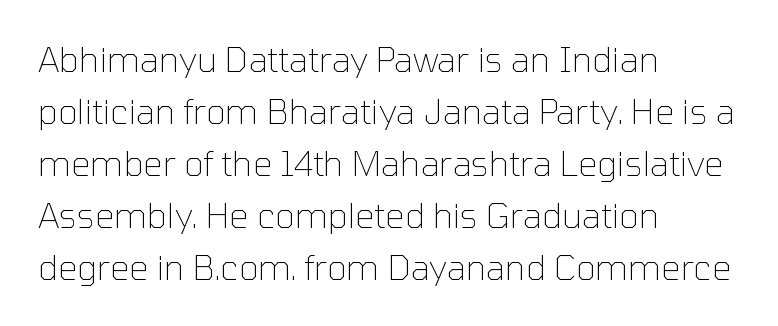
The lines sit at an ordinary, default distance from one another. This is sans-serif lettering, the kind often seen on screens and signage. Stems and bowls with no extra thickness — not bold. Posture: vertical.
